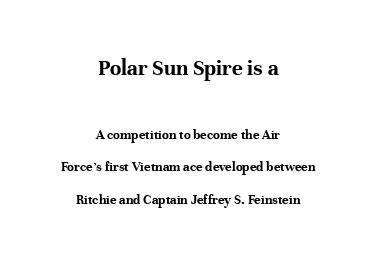
{"italic": "no", "bold": "yes", "underline": "no", "align": "center", "line_spacing": "loose", "line_spacing_ratio": 2.32, "letter_spacing": "normal", "letter_spacing_em": 0.0, "larger_block": "first", "size_ratio": 1.64, "glyph_px": 23}
